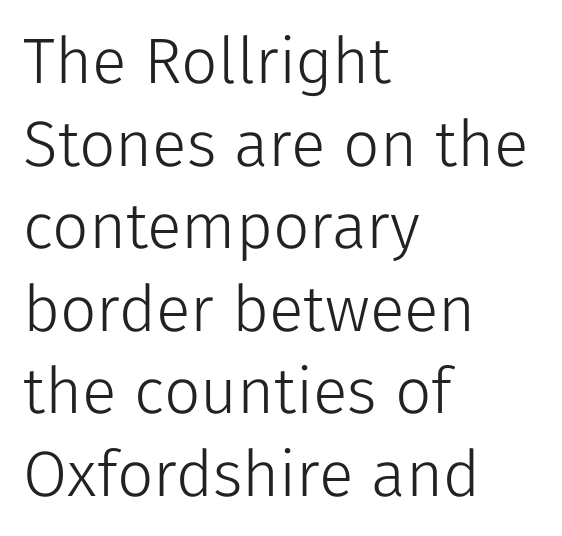
Q: Is the text bold? A: No.
Q: Is the text italic (slanted)? A: No, it is upright.
Q: Is the typeface a serif or a sans-serif typeface? A: Sans-serif.
Q: Is the text underlined? A: No.
Q: How is the paragraph aligned? A: Left-aligned.
Q: Is the spacing between letters normal or unusually wide? A: Normal.
Q: Is the spacing between lines tight, normal or loose? A: Normal.
Q: Width (condensed, normal, or wide)? A: Normal.
Q: Stroke contrast? A: Low.
Q: x-height? A: Medium.
Q: Monospaced? A: No.
